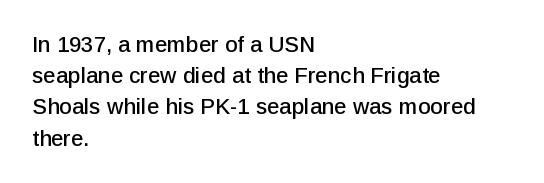
Nope, not italic — everything's standing straight. You could call the tracking neutral — neither tight nor loose. Descenders hang freely into open space. Vertical spacing — default. The compositor pushed each line to the left boundary.
